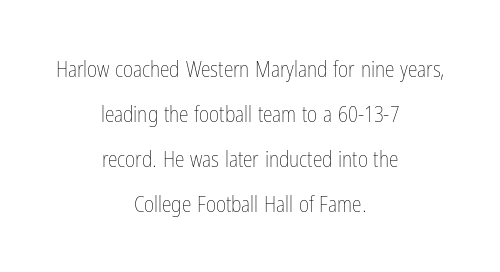
Q: Is the text bold? A: No.
Q: Is the text italic (slanted)? A: No, it is upright.
Q: Is the text underlined? A: No.
Q: How is the paragraph aligned? A: Centered.
Q: Is the spacing between letters normal or unusually wide? A: Normal.
Q: Is the spacing between lines tight, normal or loose? A: Loose.
